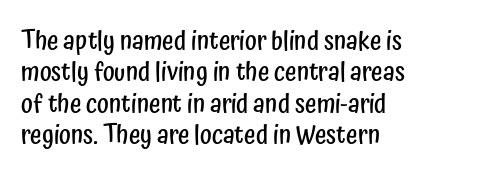
Has an underline been added? It has not. Nobody touched the tracking dial on this one. The rendering uses a semibold face; strokes are thickened but not to full bold. Style check: upright. Normally led — the rows are evenly, conventionally spaced.
